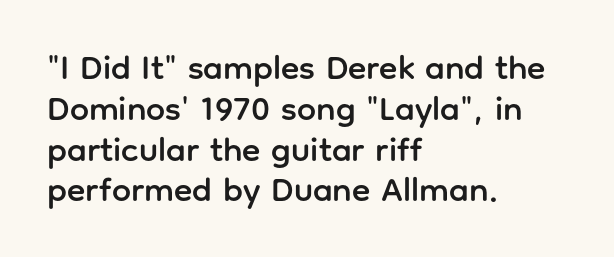
{"serif": "no", "italic": "no", "width": "normal", "stroke_contrast": "low", "x_height": "medium", "monospaced": "no", "underline": "no", "align": "left", "line_spacing_ratio": 1.2, "letter_spacing": "normal", "letter_spacing_em": 0.0, "glyph_px": 34}
